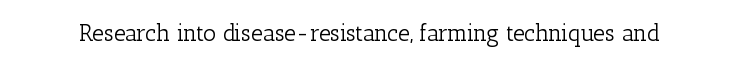
The image shows 23 px text type, upright; set normal letter spacing, not underlined.
